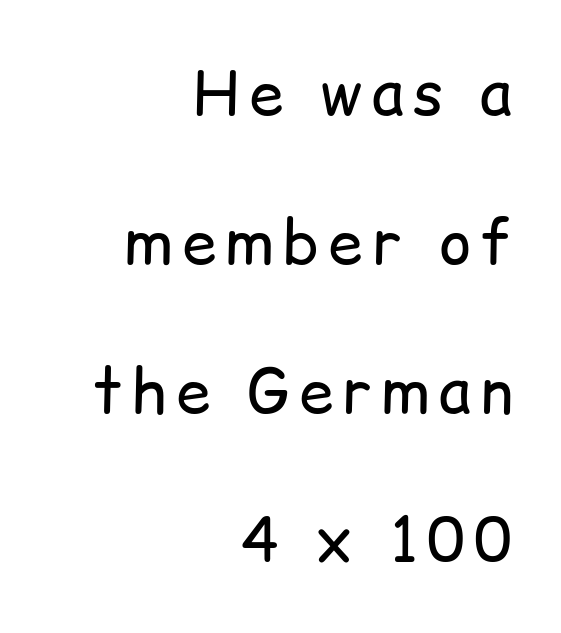
The image shows 62 px regular-weight sans-serif type, upright; set right-aligned, loose line spacing (2.4x), not underlined; low stroke contrast and a medium x-height.
